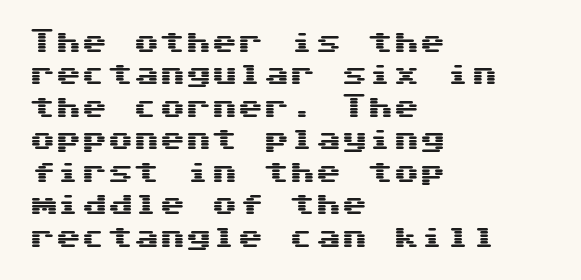
Q: Is the text italic (slanted)? A: No, it is upright.
Q: Is the text underlined? A: No.
Q: How is the paragraph aligned? A: Left-aligned.
Q: Is the spacing between letters normal or unusually wide? A: Normal.
Q: Is the spacing between lines tight, normal or loose? A: Normal.
